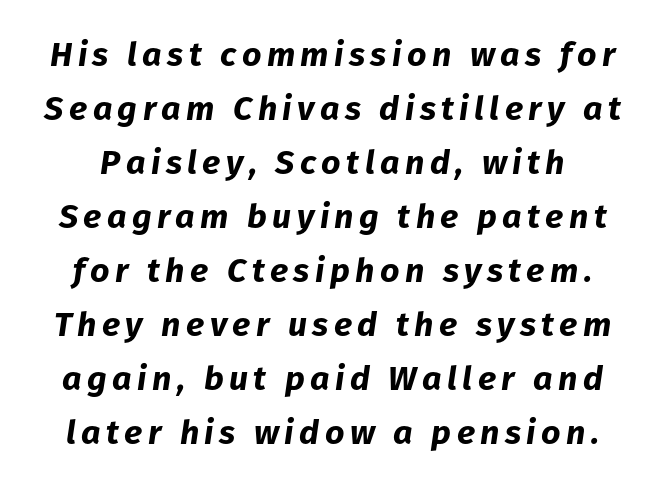
The image shows 34 px bold type, italic (leaning right); set normal line spacing (1.59x), not underlined; low stroke contrast and a medium x-height.
